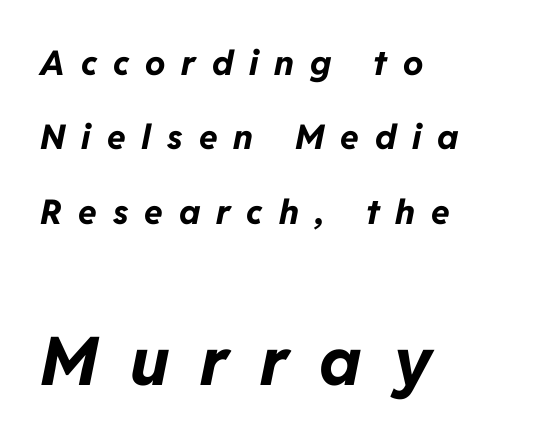
The image shows 67 px bold type, italic (leaning right); set left-aligned, loose line spacing (2.19x), unusually wide letter spacing (+0.47 em), not underlined; the second (bottom) block is 1.97x larger; low stroke contrast and a medium x-height.
